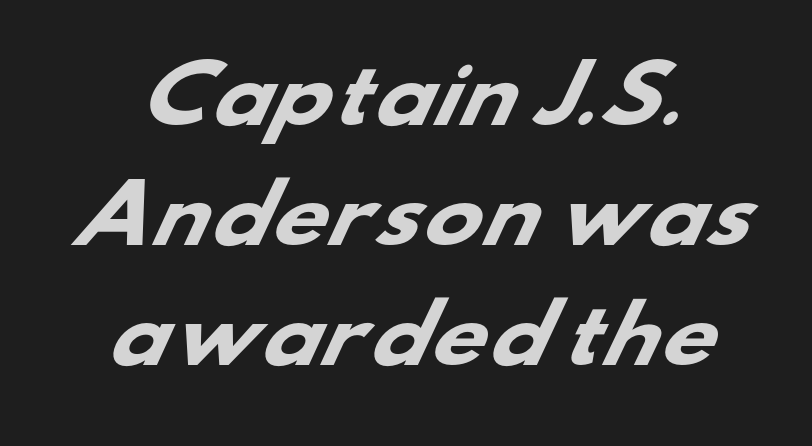
The image shows 77 px heavy, wide sans-serif type; set normal line spacing (1.56x), normal letter spacing, not underlined; low stroke contrast and a small x-height.
